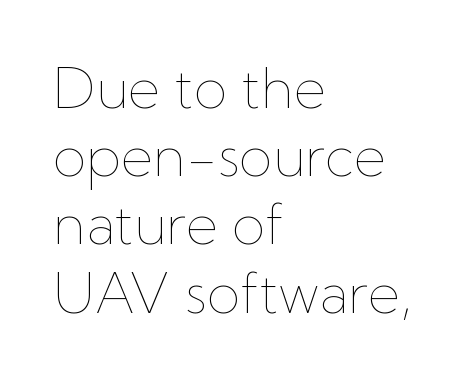
The image shows 55 px thin type, upright; set left-aligned, line spacing 1.24x, normal letter spacing, not underlined; low stroke contrast and a medium x-height.
